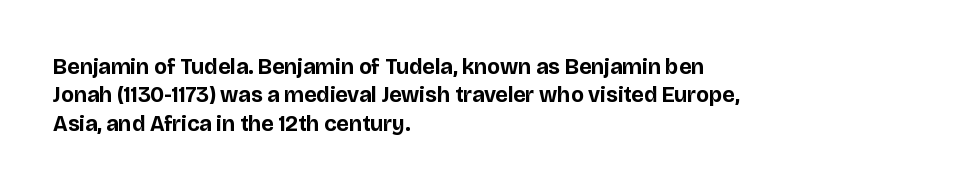
This is the regular roman posture of the typeface. The lines in this sample share a left origin and differ only in where they stop. Standard letterfit; no display-style spreading of the glyphs. Heavy-handed strokes throughout: this text is bold. The space directly below the letters is spotless.
